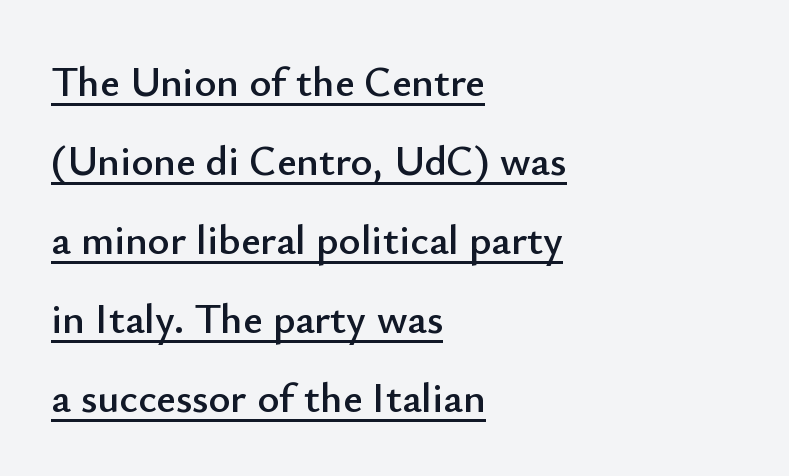
Q: Is the text italic (slanted)? A: No, it is upright.
Q: Is the typeface a serif or a sans-serif typeface? A: Sans-serif.
Q: Is the text underlined? A: Yes.
Q: How is the paragraph aligned? A: Left-aligned.
Q: Is the spacing between letters normal or unusually wide? A: Normal.
Q: Width (condensed, normal, or wide)? A: Normal.
Q: Stroke contrast? A: Low.
Q: x-height? A: Small.
Q: Monospaced? A: No.
